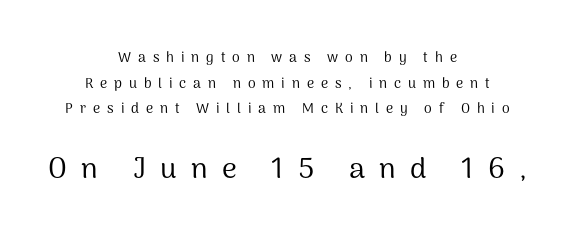
{"serif": "no", "italic": "no", "bold": "no", "weight": "regular", "width": "normal", "stroke_contrast": "medium", "x_height": "medium", "monospaced": "no", "underline": "no", "align": "center", "line_spacing_ratio": 1.83, "letter_spacing": "wide", "letter_spacing_em": 0.49, "larger_block": "second", "size_ratio": 2.07, "glyph_px": 29}
